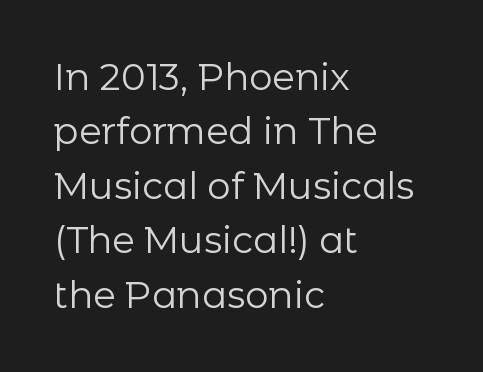
The image shows 37 px regular-weight sans-serif type, upright; set left-aligned, normal line spacing (1.47x), normal letter spacing, not underlined; low stroke contrast and a medium x-height.
